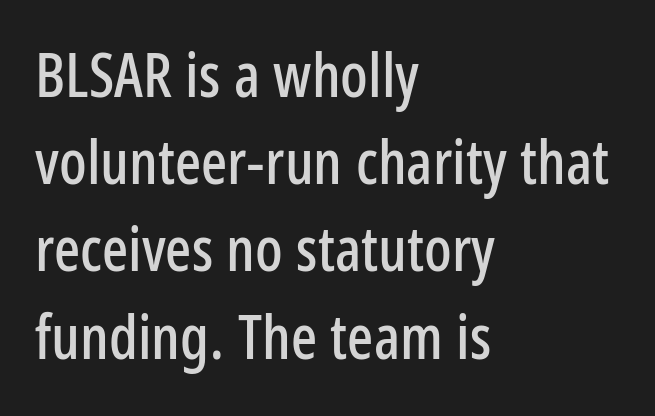
Q: Is the text italic (slanted)? A: No, it is upright.
Q: Is the typeface a serif or a sans-serif typeface? A: Sans-serif.
Q: Is the text underlined? A: No.
Q: How is the paragraph aligned? A: Left-aligned.
Q: Is the spacing between letters normal or unusually wide? A: Normal.
Q: Is the spacing between lines tight, normal or loose? A: Normal.
Q: Width (condensed, normal, or wide)? A: Condensed.
Q: Stroke contrast? A: Low.
Q: x-height? A: Medium.
Q: Monospaced? A: No.
